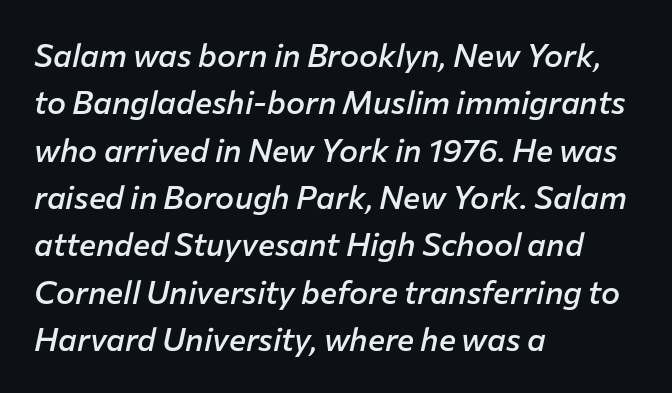
The image shows 32 px semibold type, italic (leaning right); set left-aligned, normal line spacing (1.48x), normal letter spacing, not underlined; low stroke contrast and a medium x-height.
